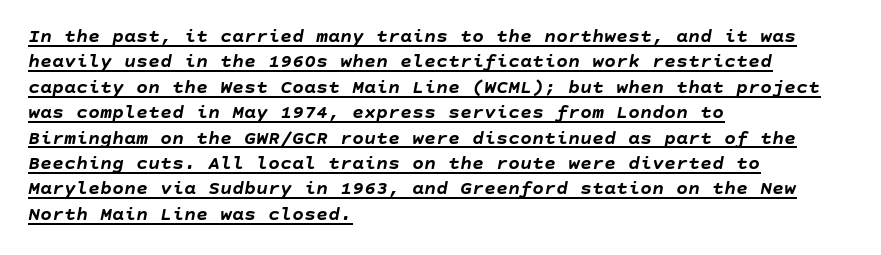
Q: Is the text bold? A: Yes.
Q: Is the text italic (slanted)? A: Yes, it leans right by about 10 degrees.
Q: Is the text underlined? A: Yes.
Q: How is the paragraph aligned? A: Left-aligned.
Q: Is the spacing between letters normal or unusually wide? A: Normal.
Q: Is the spacing between lines tight, normal or loose? A: Normal.
